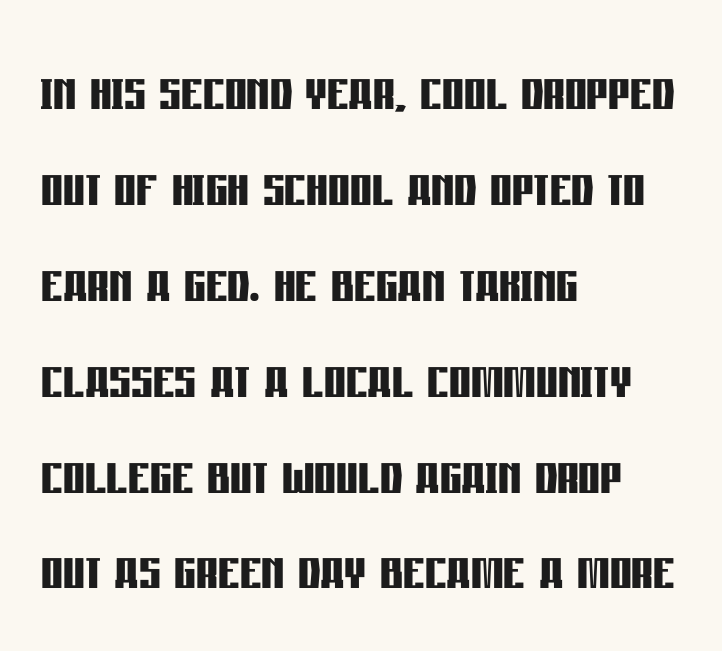
{"serif": "no", "italic": "no", "bold": "yes", "weight": "semibold", "width": "condensed", "stroke_contrast": "low", "x_height": "large", "monospaced": "no", "underline": "no", "align": "left", "line_spacing": "normal", "line_spacing_ratio": 1.41, "letter_spacing": "normal", "letter_spacing_em": 0.0, "glyph_px": 68}
